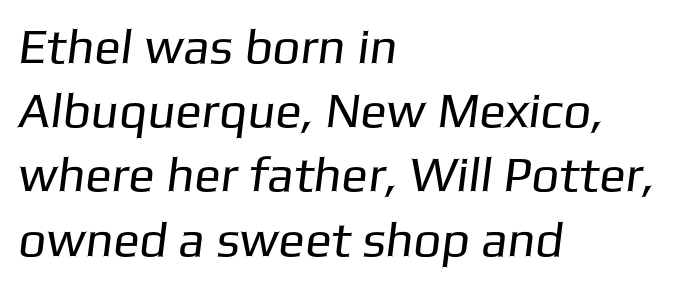
Q: Is the text bold? A: No.
Q: Is the typeface a serif or a sans-serif typeface? A: Sans-serif.
Q: Is the text underlined? A: No.
Q: How is the paragraph aligned? A: Left-aligned.
Q: Is the spacing between letters normal or unusually wide? A: Normal.
Q: Is the spacing between lines tight, normal or loose? A: Normal.
Q: Width (condensed, normal, or wide)? A: Normal.
Q: Stroke contrast? A: Low.
Q: x-height? A: Medium.
Q: Monospaced? A: No.
